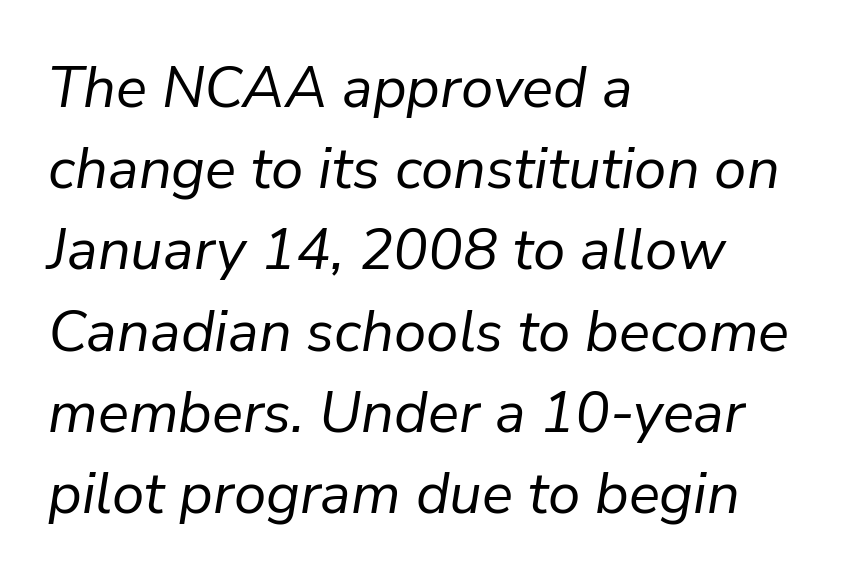
The image shows 58 px regular-weight type, italic (leaning right); set left-aligned, normal line spacing (1.4x), normal letter spacing, not underlined; low stroke contrast and a medium x-height.
